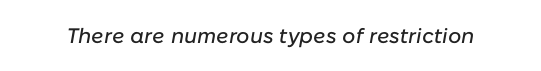
Lines of text with bare space underneath. Would a proofreader flag this as italicized? Yes. The rendering keeps characters at their native spacing.
